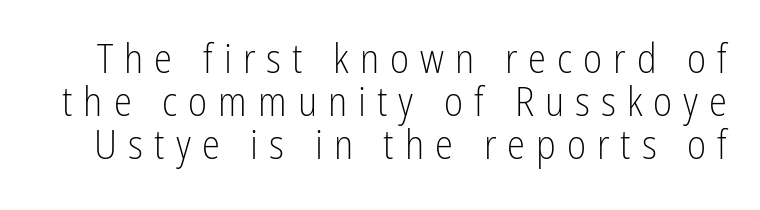
The image shows 41 px light, condensed sans-serif type, upright; set tight line spacing (1.05x), unusually wide letter spacing (+0.27 em), not underlined; low stroke contrast and a medium x-height.
